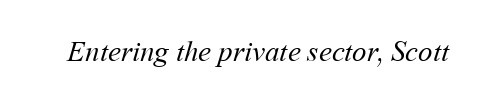
{"bold": "no", "weight": "regular", "width": "normal", "stroke_contrast": "medium", "x_height": "medium", "monospaced": "no", "underline": "no", "letter_spacing": "normal", "letter_spacing_em": 0.0, "glyph_px": 29}
